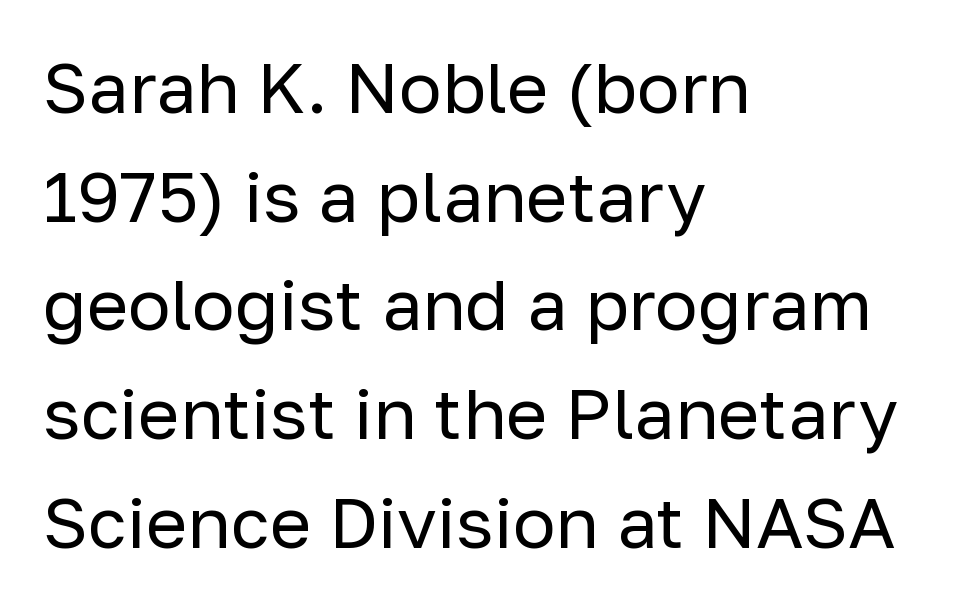
{"serif": "no", "italic": "no", "bold": "no", "weight": "regular", "width": "normal", "stroke_contrast": "low", "x_height": "medium", "monospaced": "no", "underline": "no", "align": "left", "line_spacing": "normal", "line_spacing_ratio": 1.53, "letter_spacing": "normal", "letter_spacing_em": 0.0, "glyph_px": 71}
